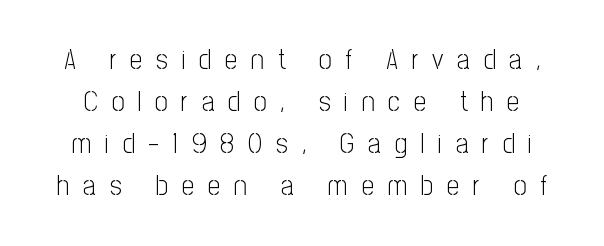
{"serif": "no", "italic": "no", "bold": "no", "weight": "light", "width": "condensed", "stroke_contrast": "low", "x_height": "medium", "monospaced": "no", "underline": "no", "line_spacing": "normal", "line_spacing_ratio": 1.5, "letter_spacing": "wide", "letter_spacing_em": 0.49, "glyph_px": 28}
